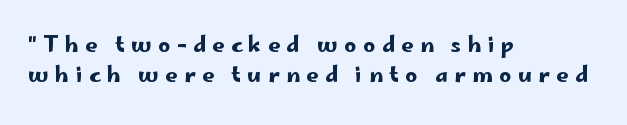
Q: Is the text italic (slanted)? A: No, it is upright.
Q: Is the text underlined? A: No.
Q: How is the paragraph aligned? A: Left-aligned.
Q: Is the spacing between letters normal or unusually wide? A: Unusually wide.
Q: Is the spacing between lines tight, normal or loose? A: Normal.
